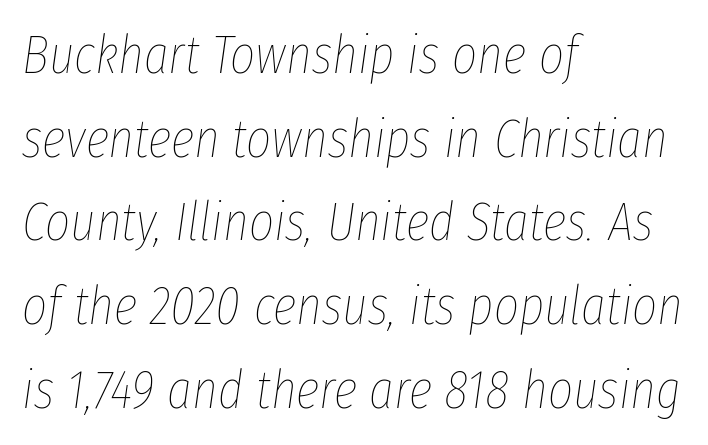
The letters look calm and open, with moderate or lighter stems. Is this a fixed-width face? No — the glyphs have proportional, varying widths. Teacher's note: observe the even left margin — that is flush-left alignment. This rendering features lettering with no underline.
